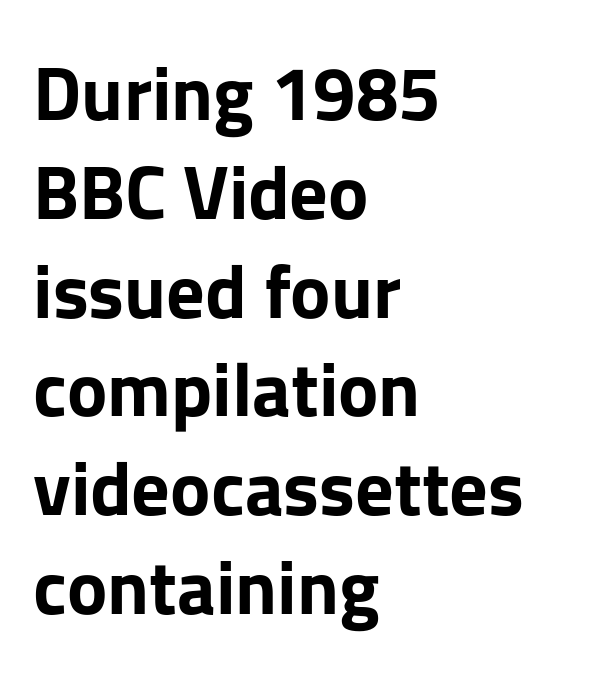
Q: Is the text bold? A: Yes.
Q: Is the text italic (slanted)? A: No, it is upright.
Q: Is the typeface a serif or a sans-serif typeface? A: Sans-serif.
Q: Is the text underlined? A: No.
Q: How is the paragraph aligned? A: Left-aligned.
Q: Is the spacing between letters normal or unusually wide? A: Normal.
Q: Is the spacing between lines tight, normal or loose? A: Normal.
Q: Width (condensed, normal, or wide)? A: Normal.
Q: Stroke contrast? A: Low.
Q: x-height? A: Medium.
Q: Monospaced? A: No.
